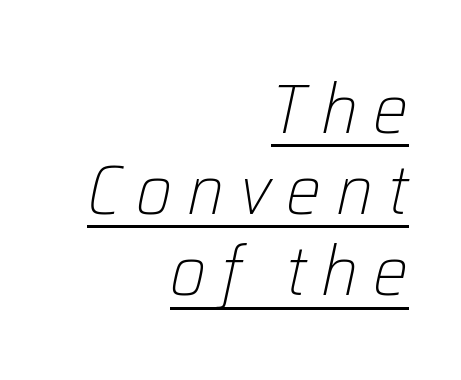
{"italic": "yes", "lean": "right", "slant_degrees": 12, "bold": "no", "weight": "light", "width": "normal", "stroke_contrast": "low", "x_height": "medium", "monospaced": "no", "underline": "yes", "align": "right", "line_spacing_ratio": 1.16, "letter_spacing": "wide", "letter_spacing_em": 0.21, "glyph_px": 70}
